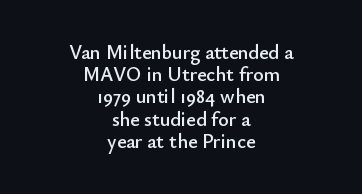
Glance below the letters and you will spot only blank space. What's the leading like? Squeezed, with rows nearly overlapping. The passage is arranged like a title page — every line centered. The letters stand upright; this is a roman face. Honestly, the letter spacing is just normal — you wouldn't notice it.
